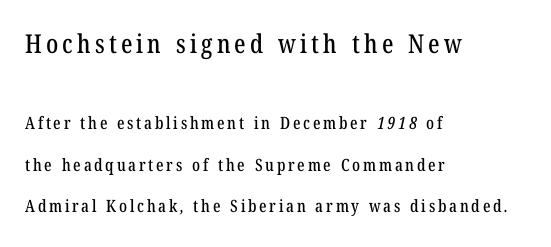
Every row of glyphs begins at an identical x-position on the left. Descenders are the only things crossing below the line. A great deal of white space separates one row of letters from the next. Between these two stacked blocks, the higher one wins on size.
